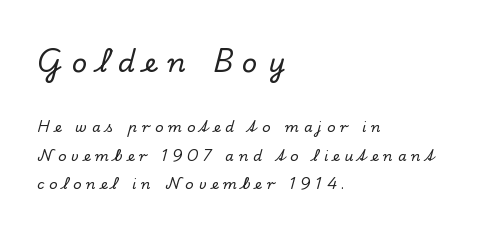
The upper block of text is set noticeably larger than the block beneath it. Compared with typical body copy, the letter spacing here is much looser. One-word summary of the alignment: left.
